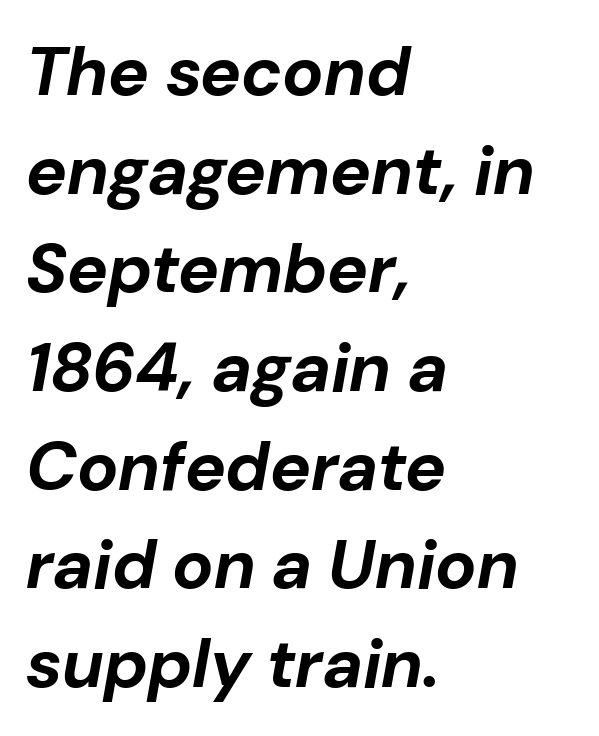
Q: Is the text bold? A: Yes.
Q: Is the text italic (slanted)? A: Yes, it leans right by about 10 degrees.
Q: Is the text underlined? A: No.
Q: How is the paragraph aligned? A: Left-aligned.
Q: Is the spacing between letters normal or unusually wide? A: Normal.
Q: Is the spacing between lines tight, normal or loose? A: Normal.
Q: Width (condensed, normal, or wide)? A: Normal.
Q: Stroke contrast? A: Low.
Q: x-height? A: Medium.
Q: Monospaced? A: No.
